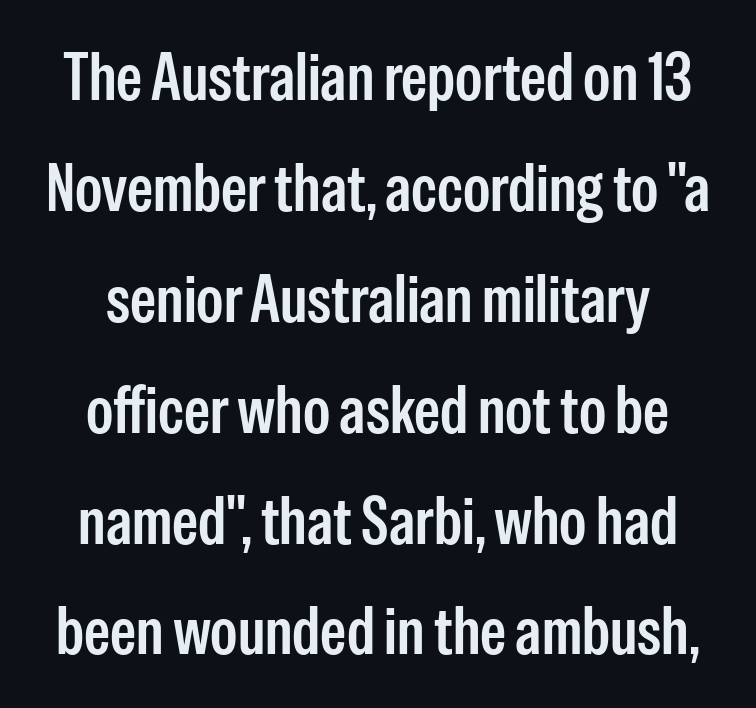
{"serif": "no", "italic": "no", "bold": "semi", "weight": "semibold", "width": "condensed", "stroke_contrast": "low", "x_height": "medium", "monospaced": "no", "underline": "no", "align": "center", "line_spacing": "normal", "line_spacing_ratio": 1.68, "letter_spacing": "normal", "letter_spacing_em": 0.0, "glyph_px": 66}
